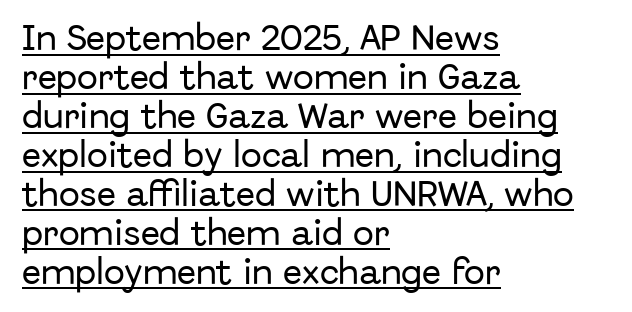
{"serif": "no", "italic": "no", "width": "normal", "stroke_contrast": "low", "x_height": "medium", "monospaced": "no", "underline": "yes", "align": "left", "line_spacing": "normal", "line_spacing_ratio": 1.39, "letter_spacing": "normal", "letter_spacing_em": 0.0, "glyph_px": 28}
